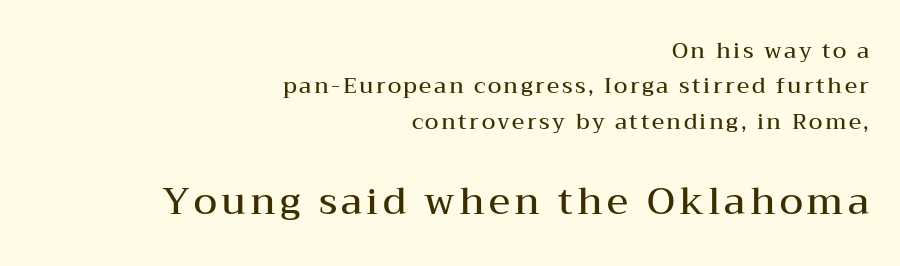
The image shows 38 px semibold, wide serif type, upright; set right-aligned, normal line spacing (1.61x), not underlined; the second (bottom) block is 1.73x larger; medium stroke contrast and a medium x-height.
